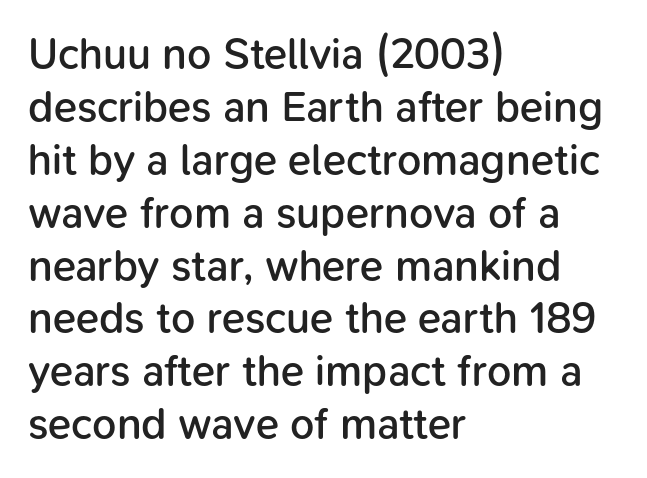
{"serif": "no", "italic": "no", "bold": "semi", "weight": "semibold", "width": "normal", "stroke_contrast": "low", "x_height": "medium", "monospaced": "no", "underline": "no", "align": "left", "line_spacing_ratio": 1.23, "letter_spacing": "normal", "letter_spacing_em": 0.0, "glyph_px": 43}
